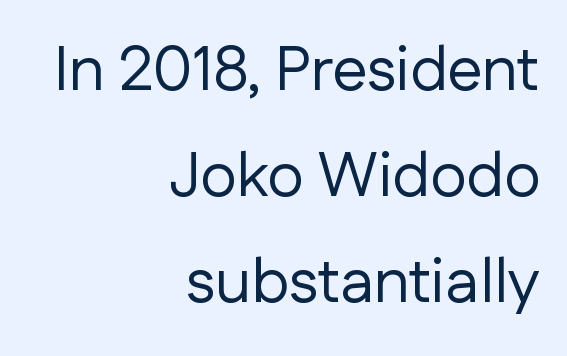
This block has exactly the height ordinary leading produces. I'd call this a sans setting — the letters go barefoot. Varying glyph widths throughout — classic text-font behaviour. No heavy texture on the line: the type isn't bold. Designer's note — italics off, roman on.
